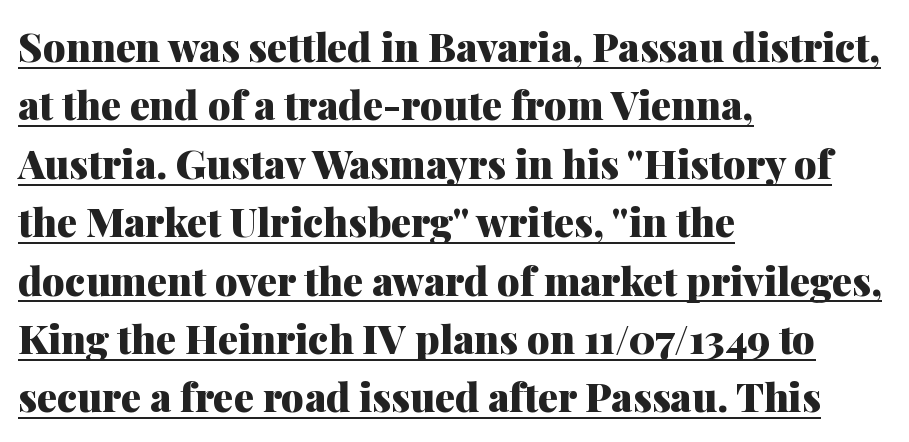
Q: Is the text bold? A: Yes.
Q: Is the text italic (slanted)? A: No, it is upright.
Q: Is the typeface a serif or a sans-serif typeface? A: Serif.
Q: Is the text underlined? A: Yes.
Q: How is the paragraph aligned? A: Left-aligned.
Q: Is the spacing between letters normal or unusually wide? A: Normal.
Q: Is the spacing between lines tight, normal or loose? A: Normal.
Q: Width (condensed, normal, or wide)? A: Normal.
Q: Stroke contrast? A: Medium.
Q: x-height? A: Medium.
Q: Monospaced? A: No.
